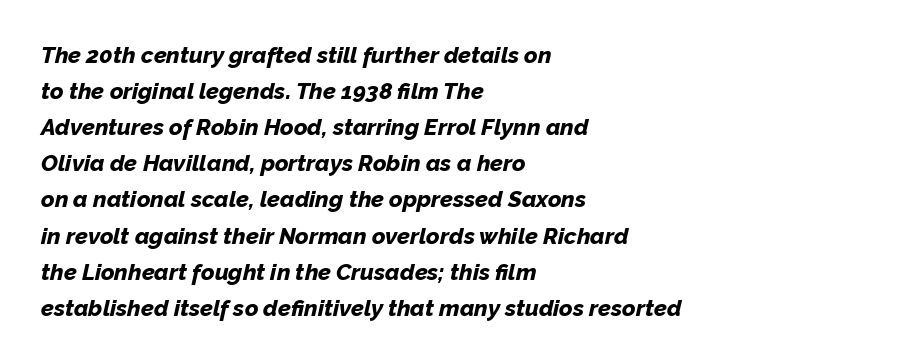
{"italic": "yes", "lean": "right", "slant_degrees": 12, "bold": "yes", "underline": "no", "align": "left", "line_spacing": "normal", "line_spacing_ratio": 1.57, "letter_spacing": "normal", "letter_spacing_em": 0.0, "glyph_px": 23}
